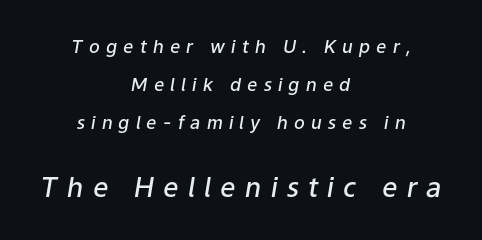
Q: Is the text bold? A: Semi-bold.
Q: Is the text italic (slanted)? A: Yes, it leans right by about 9 degrees.
Q: Is the text underlined? A: No.
Q: How is the paragraph aligned? A: Centered.
Q: Is the spacing between letters normal or unusually wide? A: Unusually wide.
Q: Is the spacing between lines tight, normal or loose? A: Loose.
Q: Which block of text is set in a larger size, the first (top) or the second (bottom)? A: The second (bottom) one.
